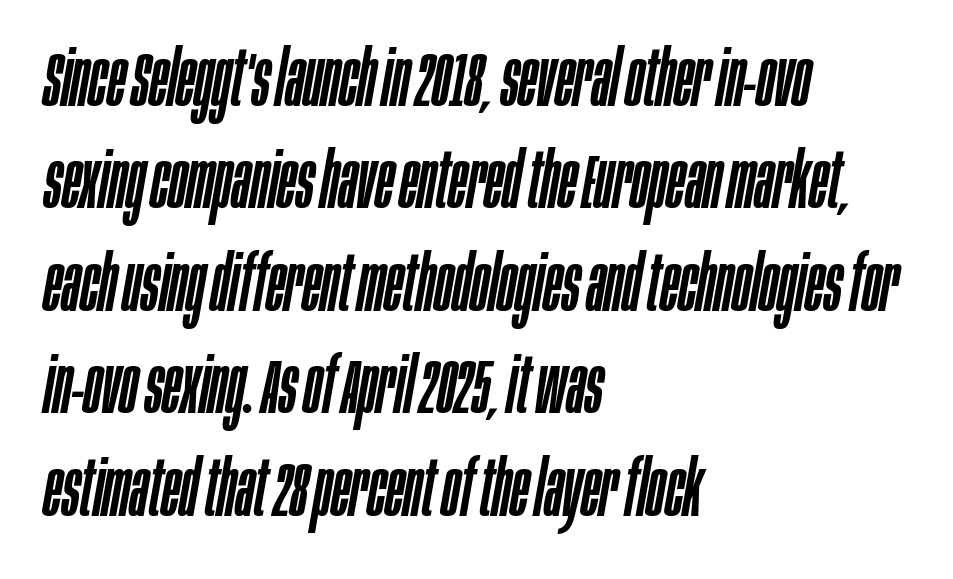
The image shows 77 px condensed type, italic (leaning right); set left-aligned, normal line spacing (1.33x), normal letter spacing, not underlined; low stroke contrast and a large x-height.
